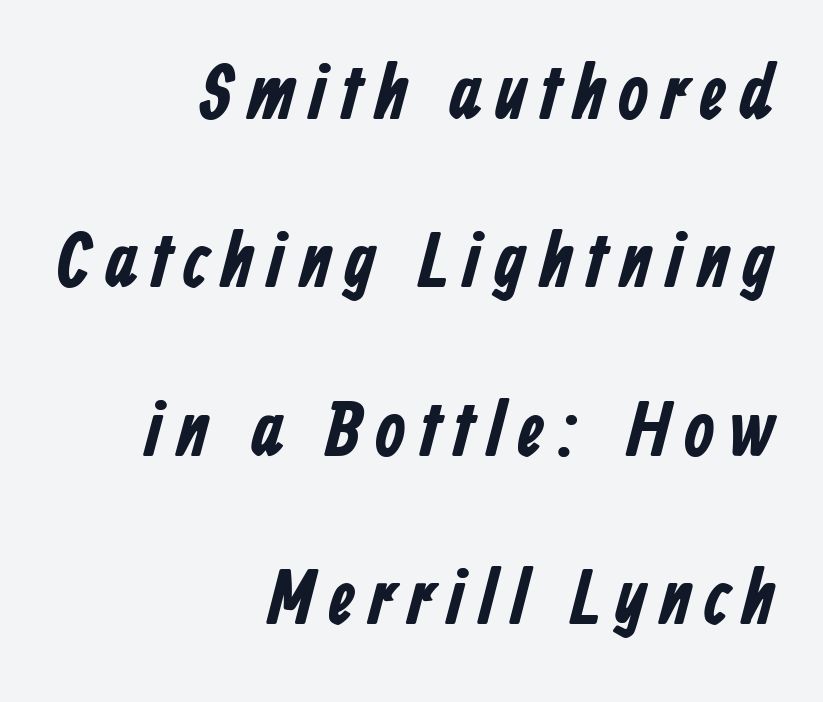
The letters advance in unequal steps, a hallmark of proportional type. This is heavy type, rendered in bold. One-word summary of the alignment: right. Vertically, the passage feels expansive, rows floating well apart. The space beneath each line is pristine and unruled. Look at the bottom of the vertical strokes: they stop flat, with no serifs.
